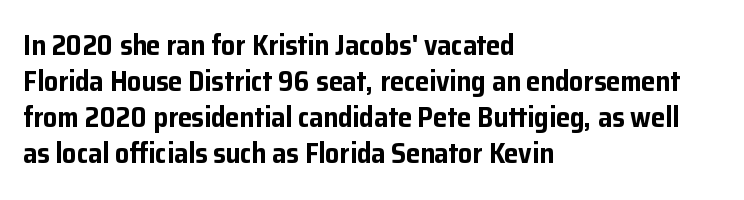
Note the varied advance widths — an 'i' is clearly narrower than an 'm'. Where is the straight margin? On the left. The specimen reads as upright at a glance. Clear beneath every line of the passage.
